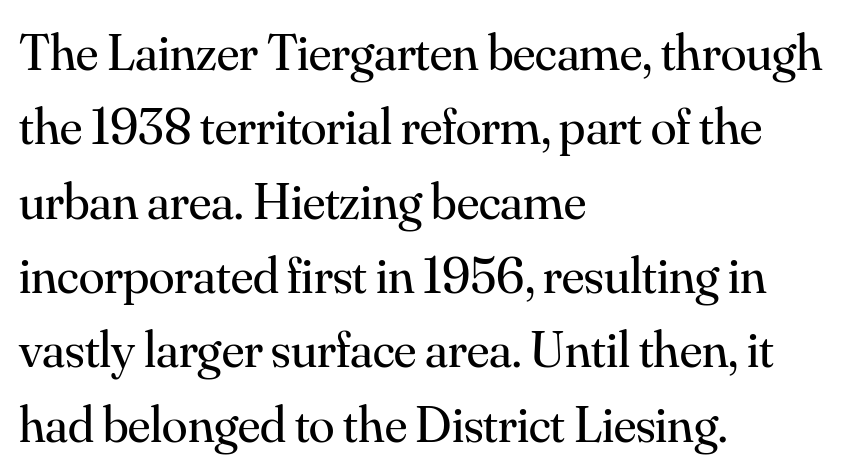
The image shows 52 px regular-weight serif type, upright; set left-aligned, normal line spacing (1.43x), normal letter spacing, not underlined; medium stroke contrast and a small x-height.
